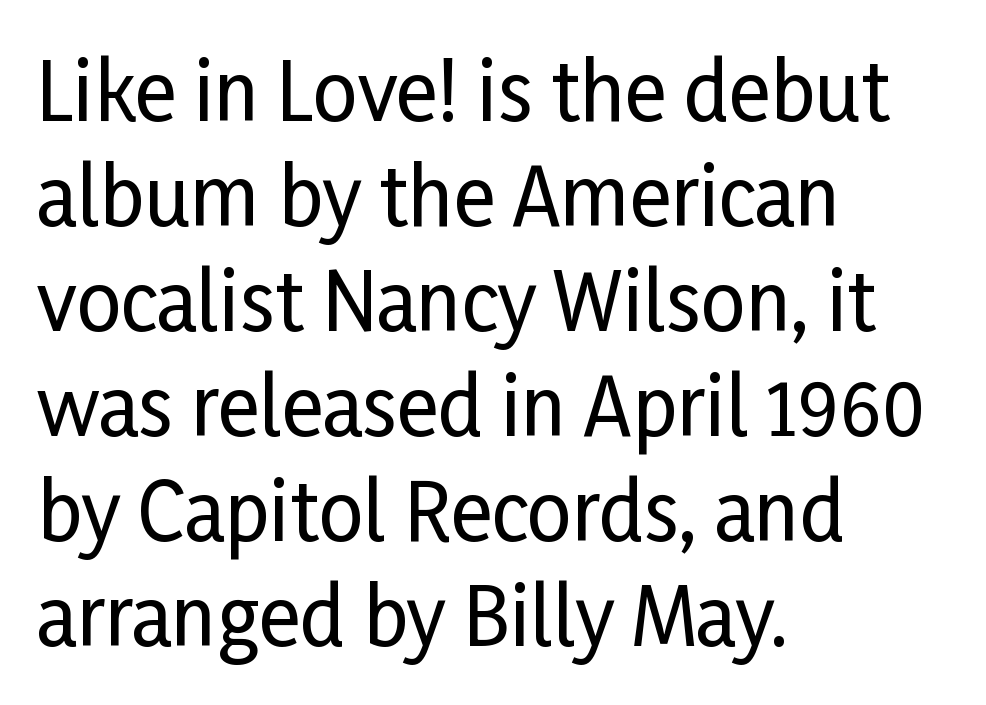
Q: Is the text italic (slanted)? A: No, it is upright.
Q: Is the typeface a serif or a sans-serif typeface? A: Sans-serif.
Q: Is the text underlined? A: No.
Q: How is the paragraph aligned? A: Left-aligned.
Q: Is the spacing between letters normal or unusually wide? A: Normal.
Q: Is the spacing between lines tight, normal or loose? A: Normal.
Q: Width (condensed, normal, or wide)? A: Condensed.
Q: Stroke contrast? A: Low.
Q: x-height? A: Medium.
Q: Monospaced? A: No.
